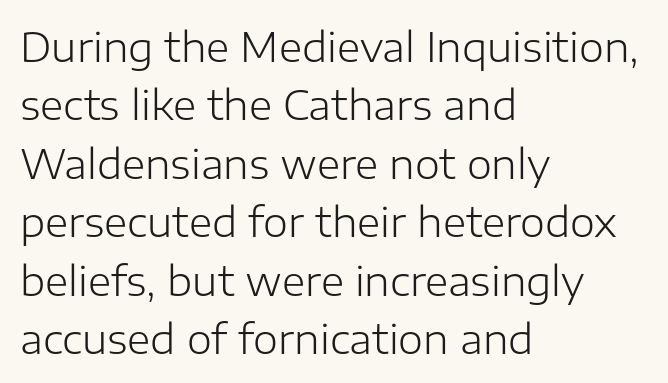
Every character sits straight up, as roman type does. The face used here is proportionally spaced, like ordinary book or web type. Weight class: somewhere from thin through regular. Does the leading feel generous? No, just average.
